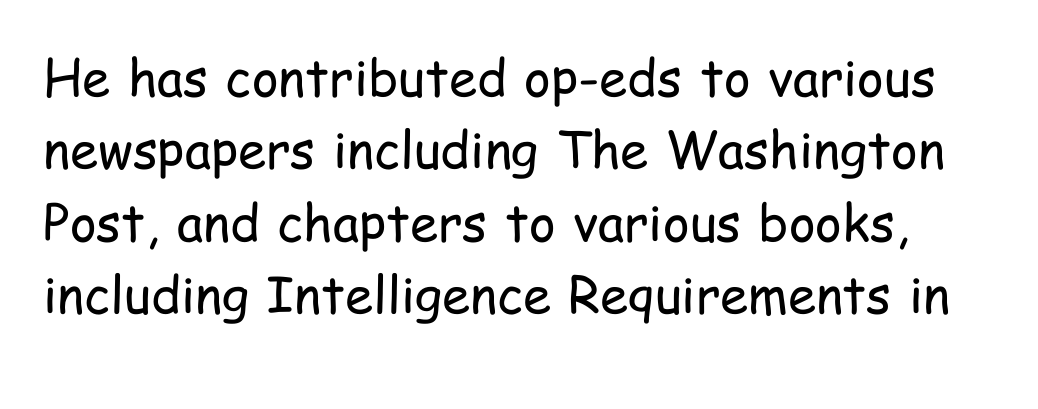
{"serif": "no", "italic": "no", "bold": "no", "weight": "regular", "width": "condensed", "stroke_contrast": "low", "x_height": "medium", "monospaced": "no", "underline": "no", "line_spacing": "normal", "line_spacing_ratio": 1.42, "letter_spacing": "normal", "letter_spacing_em": 0.0, "glyph_px": 51}
